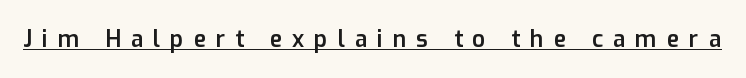
Q: Is the text bold? A: Semi-bold.
Q: Is the text italic (slanted)? A: No, it is upright.
Q: Is the text underlined? A: Yes.
Q: Is the spacing between letters normal or unusually wide? A: Unusually wide.
